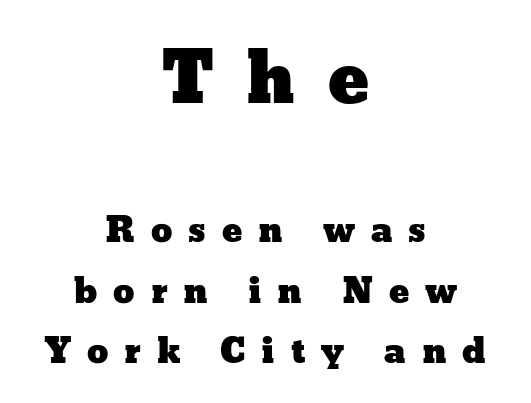
The image shows 69 px wide type, upright; set centered, line spacing 1.79x, unusually wide letter spacing (+0.47 em), not underlined; the first (top) block is 2.03x larger; low stroke contrast and a medium x-height.
